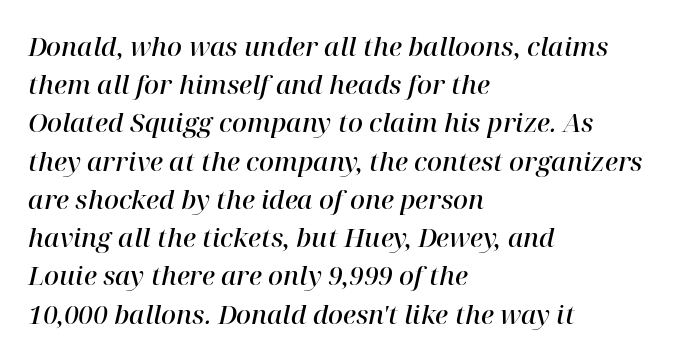
The image shows 26 px text type, italic (leaning right); set left-aligned, normal line spacing (1.47x), normal letter spacing, not underlined.
